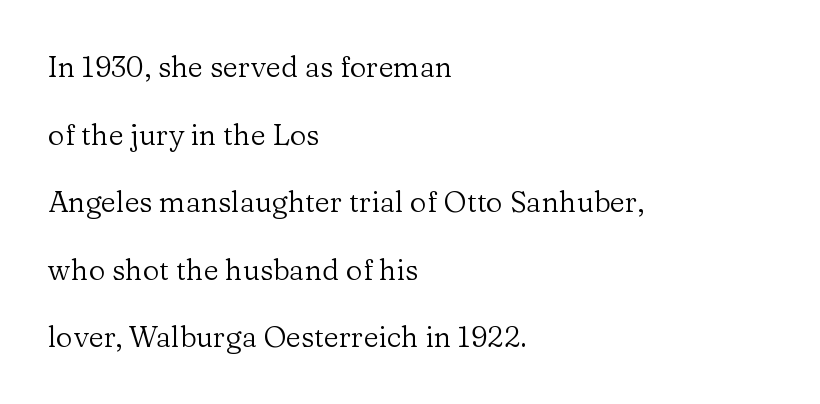
Q: Is the text bold? A: No.
Q: Is the text italic (slanted)? A: No, it is upright.
Q: Is the typeface a serif or a sans-serif typeface? A: Serif.
Q: Is the text underlined? A: No.
Q: How is the paragraph aligned? A: Left-aligned.
Q: Is the spacing between letters normal or unusually wide? A: Normal.
Q: Is the spacing between lines tight, normal or loose? A: Loose.
Q: Width (condensed, normal, or wide)? A: Normal.
Q: Stroke contrast? A: Low.
Q: x-height? A: Medium.
Q: Monospaced? A: No.
